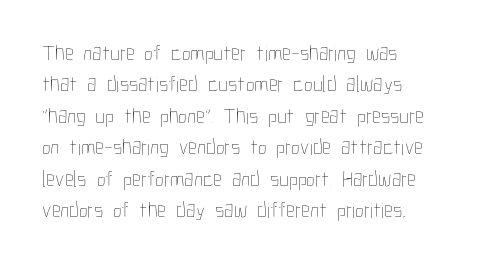
The image shows 22 px text type, upright; set left-aligned, normal line spacing (1.43x), normal letter spacing, not underlined.
